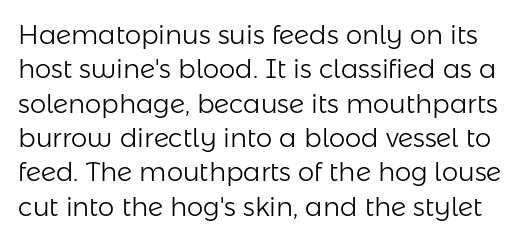
Q: Is the text bold? A: No.
Q: Is the text italic (slanted)? A: No, it is upright.
Q: Is the text underlined? A: No.
Q: Is the spacing between letters normal or unusually wide? A: Normal.
Q: Is the spacing between lines tight, normal or loose? A: Normal.
